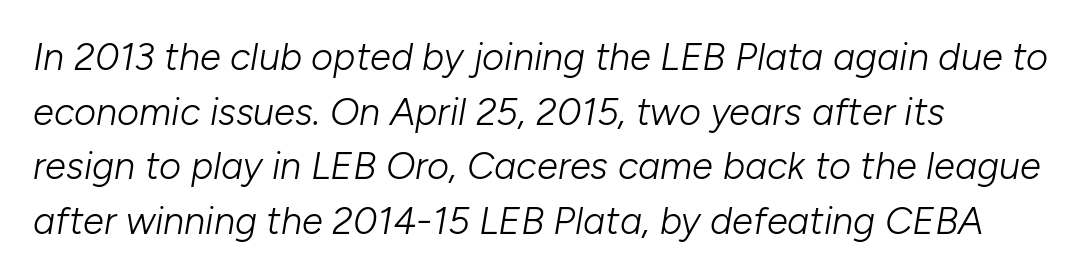
{"italic": "yes", "lean": "right", "slant_degrees": 10, "bold": "no", "weight": "light", "width": "normal", "stroke_contrast": "low", "x_height": "medium", "monospaced": "no", "underline": "no", "align": "left", "line_spacing": "normal", "line_spacing_ratio": 1.44, "letter_spacing": "normal", "letter_spacing_em": 0.0, "glyph_px": 38}
